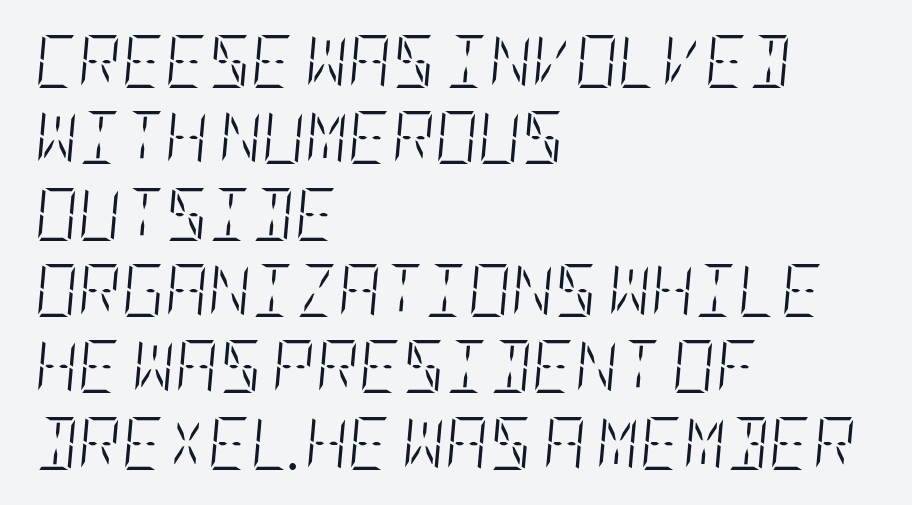
Compared with a typical body face, this is equally light or lighter still. The lines are quadded left. Characters follow at the spacing the type designer built in. Quick note: underline off.
